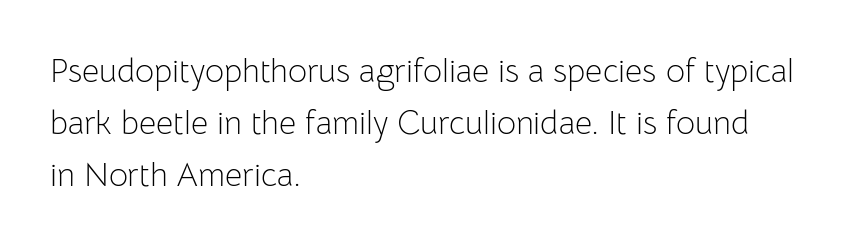
{"serif": "no", "italic": "no", "bold": "no", "weight": "light", "width": "normal", "stroke_contrast": "low", "x_height": "medium", "monospaced": "no", "underline": "no", "align": "left", "line_spacing": "normal", "line_spacing_ratio": 1.58, "letter_spacing": "normal", "letter_spacing_em": 0.0, "glyph_px": 33}
